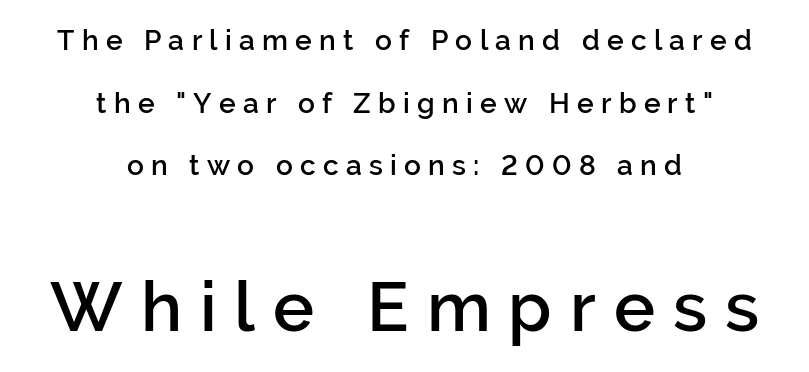
The font's upright variant was chosen for this text. Notice the strokes are somewhat thickened but not fully heavy: this is a semibold. The characters display no serif detailing; their extremities are plain. The more generous point size was reserved for the lower chunk.
